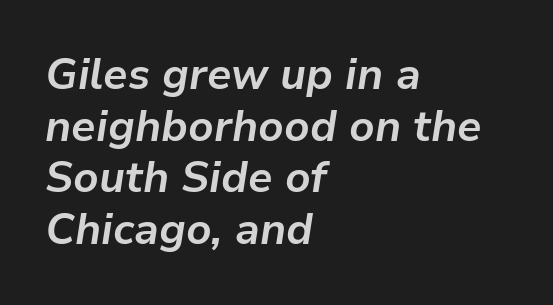
The image shows 43 px bold type, italic (leaning right); set left-aligned, line spacing 1.2x, normal letter spacing, not underlined; low stroke contrast and a medium x-height.
